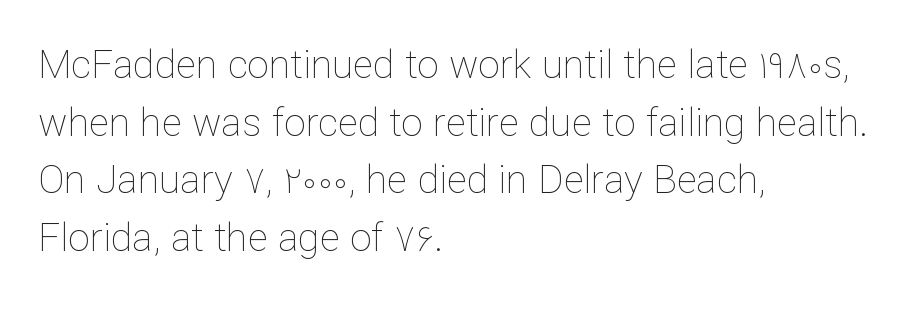
Q: Is the text bold? A: No.
Q: Is the text italic (slanted)? A: No, it is upright.
Q: Is the text underlined? A: No.
Q: How is the paragraph aligned? A: Left-aligned.
Q: Is the spacing between letters normal or unusually wide? A: Normal.
Q: Is the spacing between lines tight, normal or loose? A: Normal.
Q: Width (condensed, normal, or wide)? A: Normal.
Q: Stroke contrast? A: Low.
Q: x-height? A: Medium.
Q: Monospaced? A: No.
